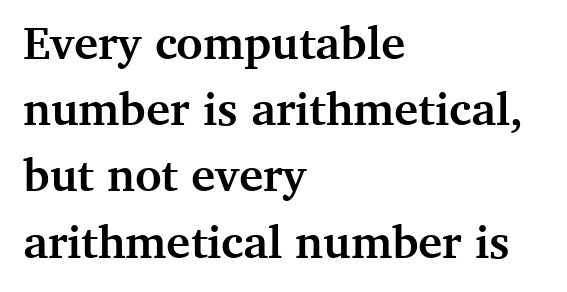
The image shows 46 px semibold serif type, upright; set left-aligned, normal line spacing (1.44x), normal letter spacing, not underlined; medium stroke contrast and a medium x-height.
